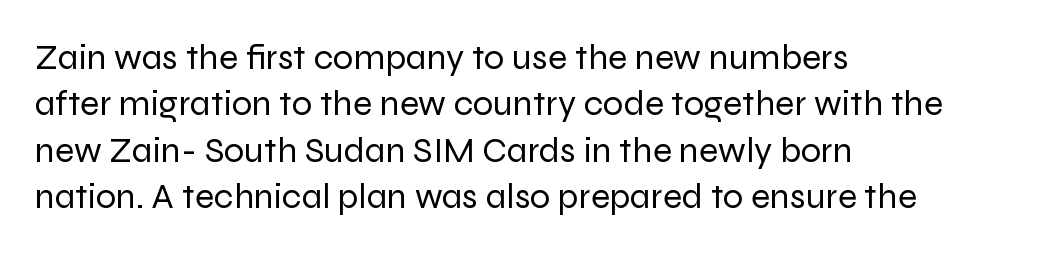
{"serif": "no", "italic": "no", "bold": "no", "weight": "regular", "width": "normal", "stroke_contrast": "low", "x_height": "medium", "monospaced": "no", "underline": "no", "align": "left", "line_spacing": "normal", "line_spacing_ratio": 1.29, "letter_spacing": "normal", "letter_spacing_em": 0.0, "glyph_px": 36}
